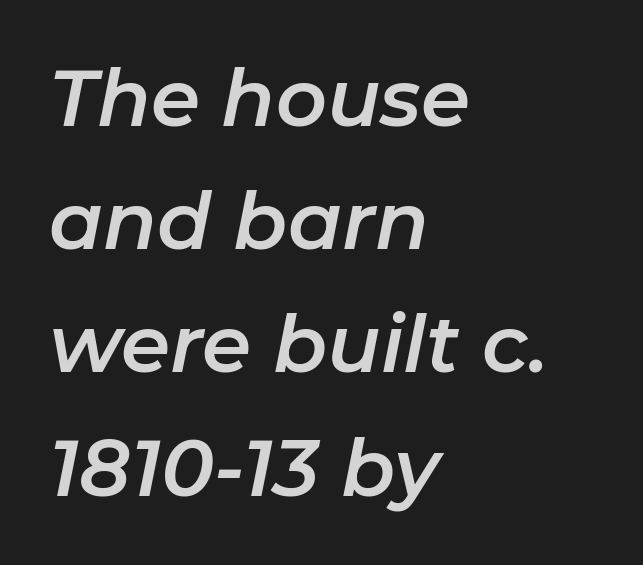
Italic: yes, the glyphs are oblique. Compared with a centered layout, this one pins lines to the left instead. The strip under each line holds only bare page. Note the varied advance widths — an 'i' is clearly narrower than an 'm'.
